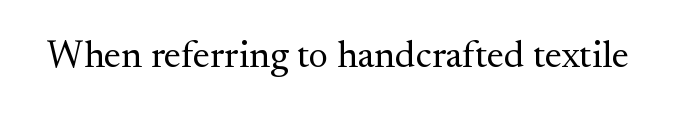
The image shows 38 px regular-weight serif type, upright; set normal letter spacing, not underlined; medium stroke contrast and a small x-height.
